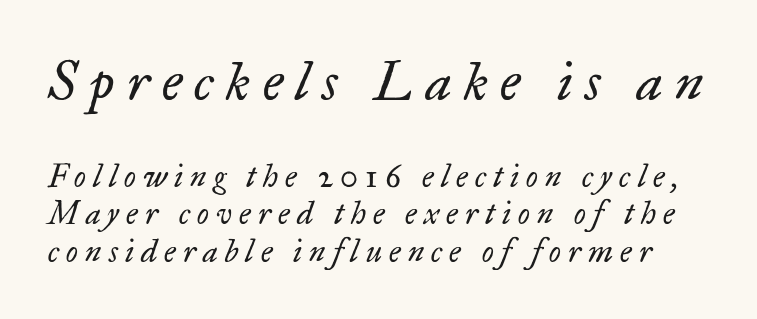
{"serif": "yes", "italic": "yes", "lean": "right", "slant_degrees": 17, "bold": "no", "weight": "regular", "width": "normal", "stroke_contrast": "low", "x_height": "small", "monospaced": "no", "underline": "no", "line_spacing_ratio": 1.21, "letter_spacing": "wide", "letter_spacing_em": 0.23, "larger_block": "first", "size_ratio": 1.74, "glyph_px": 54}
